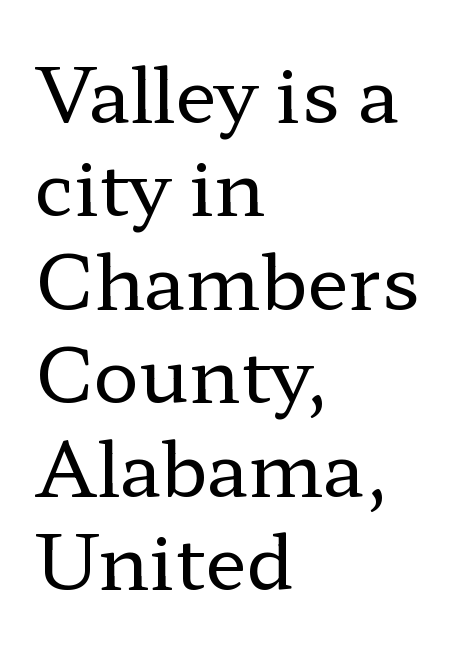
Q: Is the text bold? A: No.
Q: Is the text italic (slanted)? A: No, it is upright.
Q: Is the typeface a serif or a sans-serif typeface? A: Serif.
Q: Is the text underlined? A: No.
Q: How is the paragraph aligned? A: Left-aligned.
Q: Is the spacing between letters normal or unusually wide? A: Normal.
Q: Width (condensed, normal, or wide)? A: Wide.
Q: Stroke contrast? A: Low.
Q: x-height? A: Medium.
Q: Monospaced? A: No.
